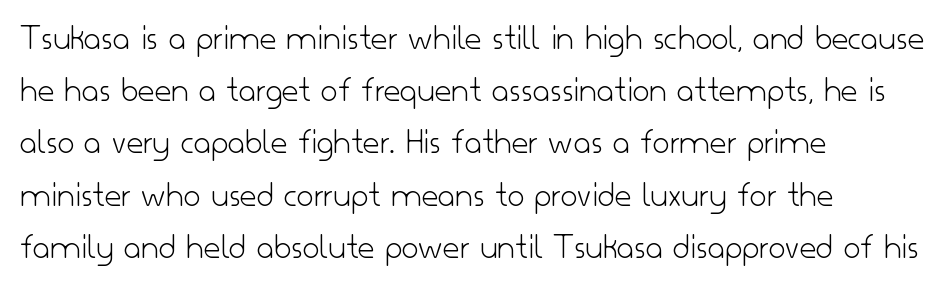
{"serif": "no", "italic": "no", "bold": "no", "weight": "light", "width": "normal", "stroke_contrast": "low", "x_height": "small", "monospaced": "no", "underline": "no", "align": "left", "line_spacing": "normal", "line_spacing_ratio": 1.41, "letter_spacing": "normal", "letter_spacing_em": 0.0, "glyph_px": 37}
